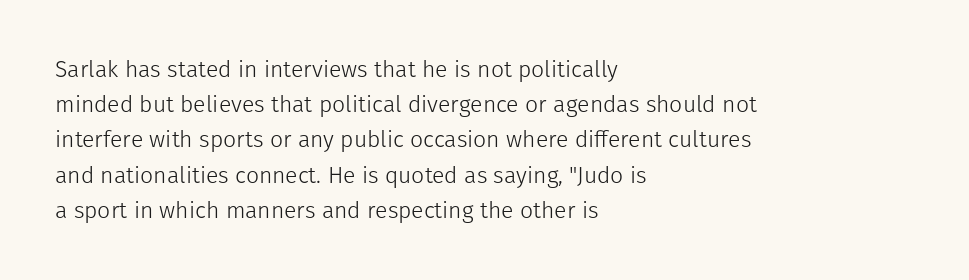
{"italic": "no", "bold": "no", "underline": "no", "align": "left", "line_spacing": "normal", "line_spacing_ratio": 1.53, "letter_spacing": "normal", "letter_spacing_em": 0.0, "glyph_px": 23}
